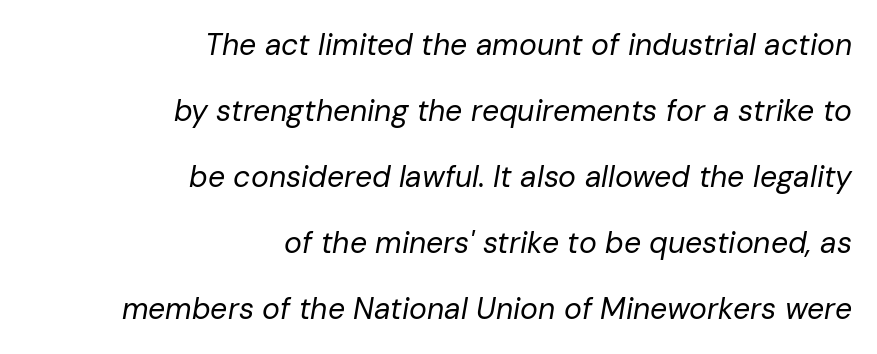
The face used here has a pronounced slope to its letters. Spacing verdict: proportional, widths tailored to each character. The lines are quadded right. Students, observe: this is what heavily led, spacious text looks like.
